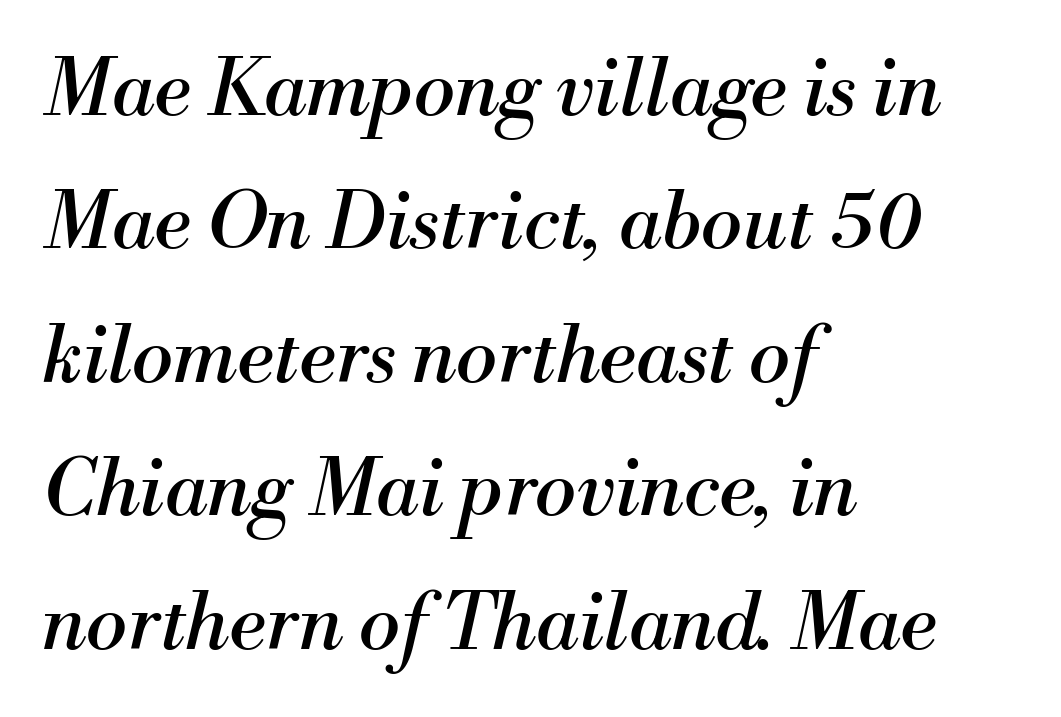
Which margin do the lines hug? The left one — the right edge is uneven. Slanted lettering throughout. Clear beneath every line of the passage. Stroke thickness stays within the range of a standard reading face or lighter. You could call the tracking neutral — neither tight nor loose. Font category for this specimen: serif.
